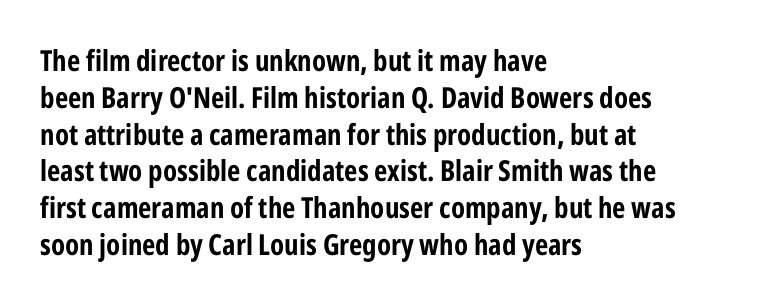
Q: Is the text bold? A: Yes.
Q: Is the text italic (slanted)? A: No, it is upright.
Q: Is the typeface a serif or a sans-serif typeface? A: Sans-serif.
Q: Is the text underlined? A: No.
Q: How is the paragraph aligned? A: Left-aligned.
Q: Is the spacing between letters normal or unusually wide? A: Normal.
Q: Is the spacing between lines tight, normal or loose? A: Normal.
Q: Width (condensed, normal, or wide)? A: Condensed.
Q: Stroke contrast? A: Low.
Q: x-height? A: Medium.
Q: Monospaced? A: No.
